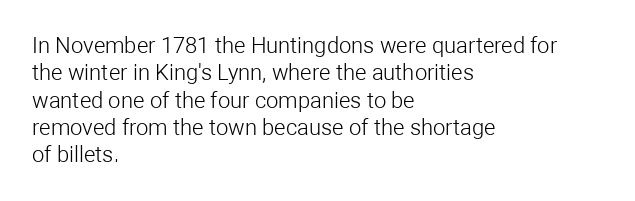
The image shows 22 px text type, upright; set left-aligned, line spacing 1.24x, normal letter spacing, not underlined.
